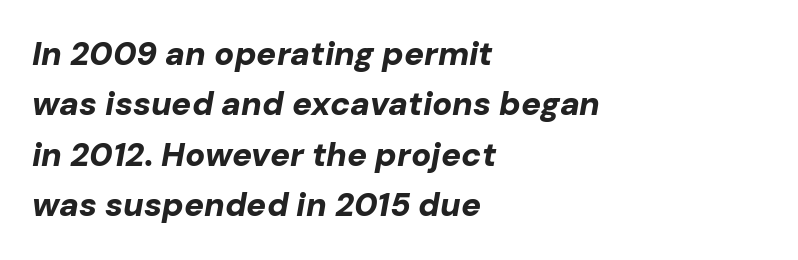
The image shows 33 px bold type, italic (leaning right); set left-aligned, normal line spacing (1.53x), normal letter spacing, not underlined; low stroke contrast and a medium x-height.
